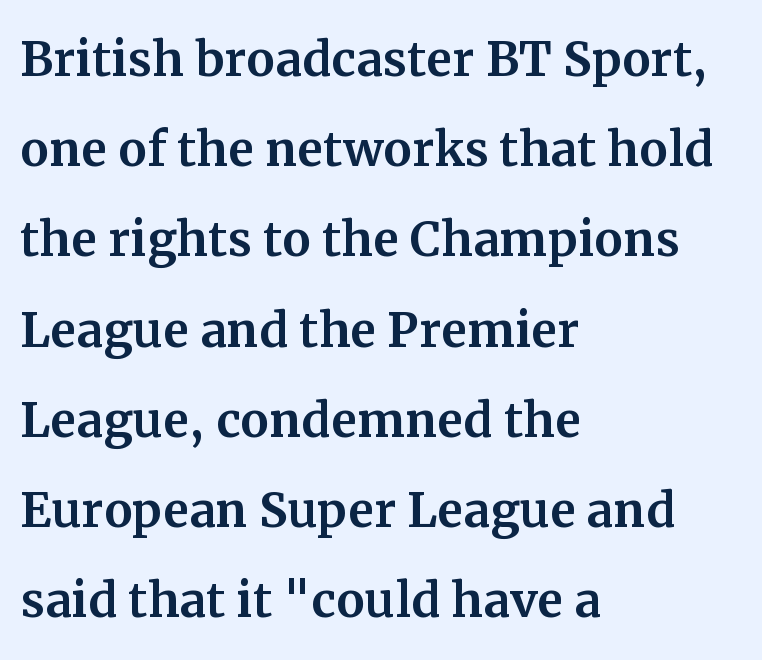
Q: Is the text italic (slanted)? A: No, it is upright.
Q: Is the typeface a serif or a sans-serif typeface? A: Serif.
Q: Is the text underlined? A: No.
Q: How is the paragraph aligned? A: Left-aligned.
Q: Is the spacing between letters normal or unusually wide? A: Normal.
Q: Is the spacing between lines tight, normal or loose? A: Normal.
Q: Width (condensed, normal, or wide)? A: Normal.
Q: Stroke contrast? A: Medium.
Q: x-height? A: Medium.
Q: Monospaced? A: No.
